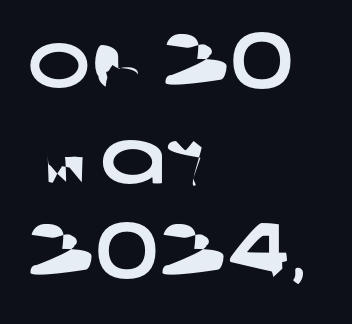
The image shows 78 px wide sans-serif type; set left-aligned, line spacing 1.22x, normal letter spacing, not underlined; low stroke contrast and a large x-height.
